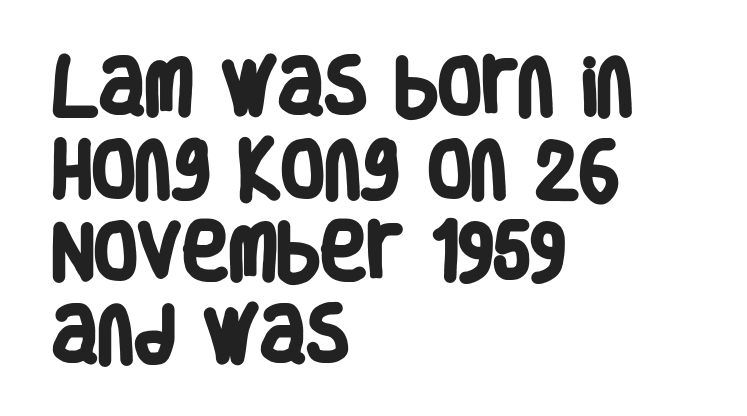
{"serif": "no", "bold": "yes", "weight": "heavy", "width": "condensed", "stroke_contrast": "low", "x_height": "large", "monospaced": "no", "underline": "no", "align": "left", "line_spacing": "normal", "line_spacing_ratio": 1.31, "letter_spacing": "normal", "letter_spacing_em": 0.0, "glyph_px": 63}
